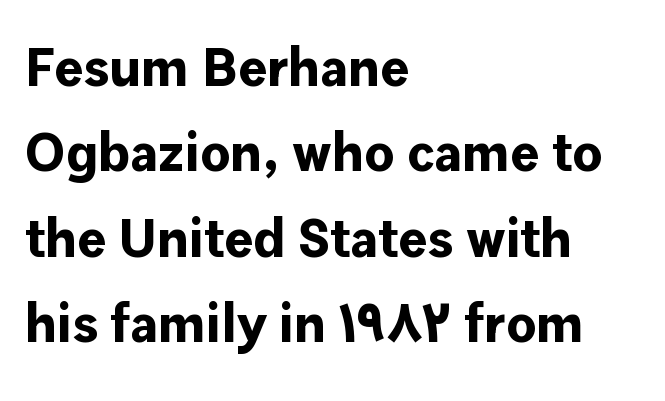
The image shows 54 px bold sans-serif type, upright; set left-aligned, normal line spacing (1.58x), normal letter spacing, not underlined; low stroke contrast and a medium x-height.
